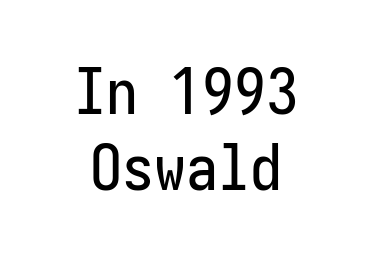
{"serif": "no", "italic": "no", "width": "condensed", "stroke_contrast": "low", "x_height": "medium", "underline": "no", "align": "center", "line_spacing_ratio": 1.18, "letter_spacing": "normal", "letter_spacing_em": 0.0, "glyph_px": 64}
